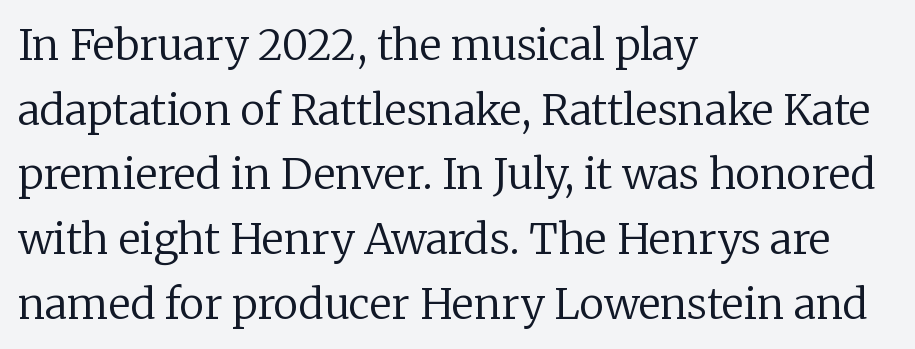
A quiet, ordinary-to-light weight characterises the typeface. Nobody touched the tracking dial on this one. Leading matches the norm, producing a regular column. Italic: no, the glyphs are upright roman. The space directly below the letters is spotless. Is this a sans? No — the strokes have serifs.
